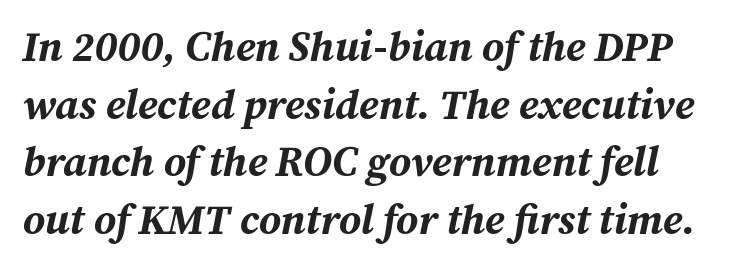
The image shows 42 px bold type, italic (leaning right); set normal line spacing (1.37x), normal letter spacing, not underlined; medium stroke contrast and a medium x-height.
